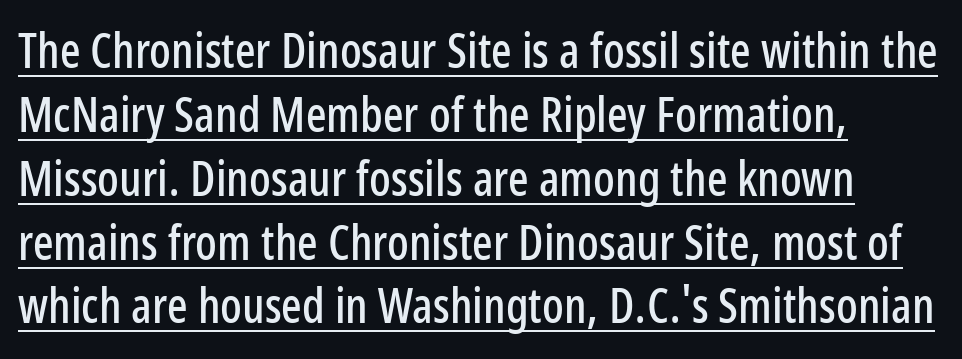
The image shows 48 px condensed sans-serif type, upright; set left-aligned, normal line spacing (1.33x), normal letter spacing, underlined; low stroke contrast and a medium x-height.
